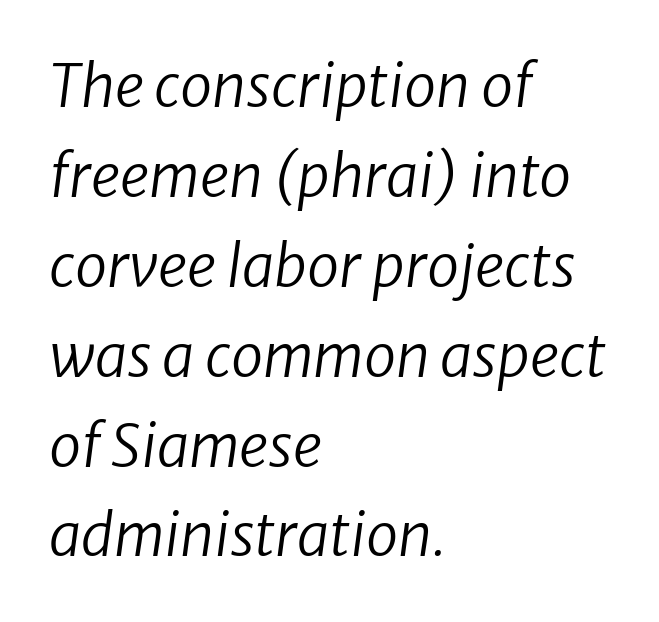
Has an underline been added? It has not. Heaviness? Minimal to ordinary, like unemphasized prose. Do the characters align in a grid? No, the font is proportional. This sample is left-justified, so line endings fall wherever the words run out.
